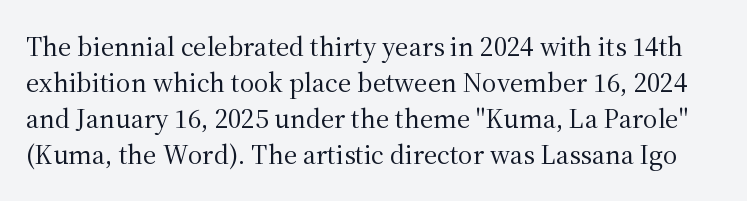
The image shows 28 px regular-weight serif type, upright; set normal line spacing (1.29x), normal letter spacing, not underlined; medium stroke contrast and a medium x-height.
